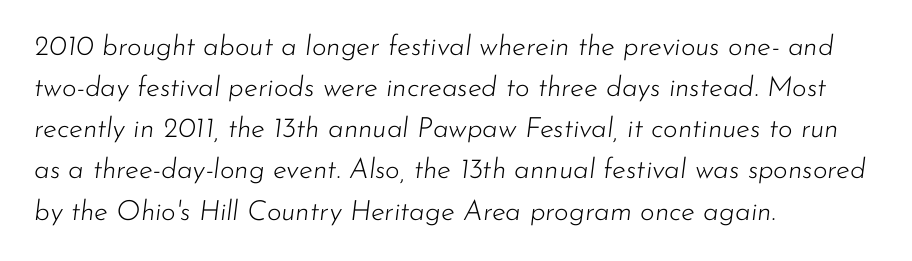
The image shows 28 px light type, italic (leaning right); set left-aligned, normal line spacing (1.47x), normal letter spacing, not underlined; low stroke contrast and a small x-height.
